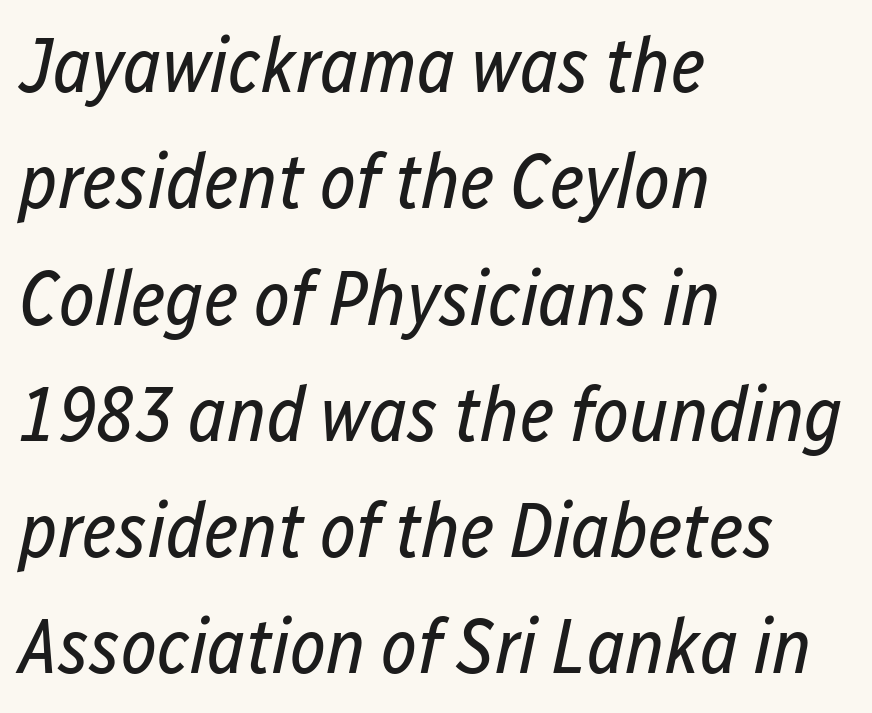
{"italic": "yes", "lean": "right", "slant_degrees": 12, "bold": "no", "weight": "regular", "width": "condensed", "stroke_contrast": "low", "x_height": "medium", "monospaced": "no", "underline": "no", "align": "left", "line_spacing": "normal", "line_spacing_ratio": 1.51, "letter_spacing": "normal", "letter_spacing_em": 0.0, "glyph_px": 77}
